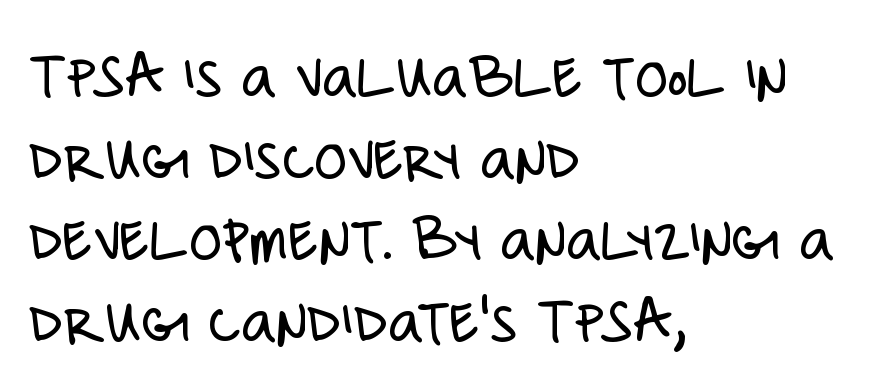
Ink coverage per letter is moderate at most. The area under the type is left untouched. A roman cut, with each character standing at attention. Reading down the block, your eye returns to a fixed left position each line. What stands out about the letter spacing? Nothing — it is the standard amount.
